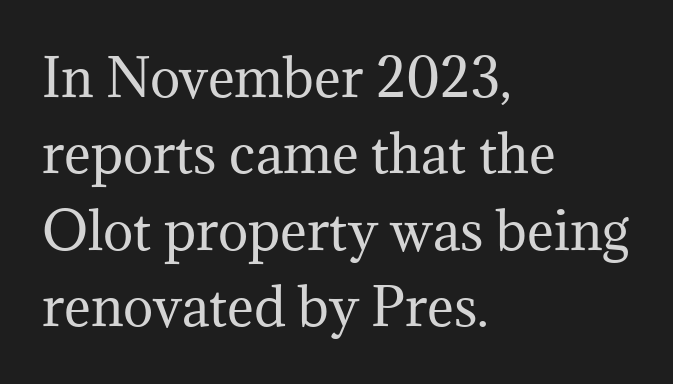
Small tapered or slab feet sit at the stroke ends, so this counts as serif. Compared with typical body copy, the letter spacing here is the same. The cut favours lightness, reaching ordinary text weight at its darkest. Quick note: not italic, upright.
